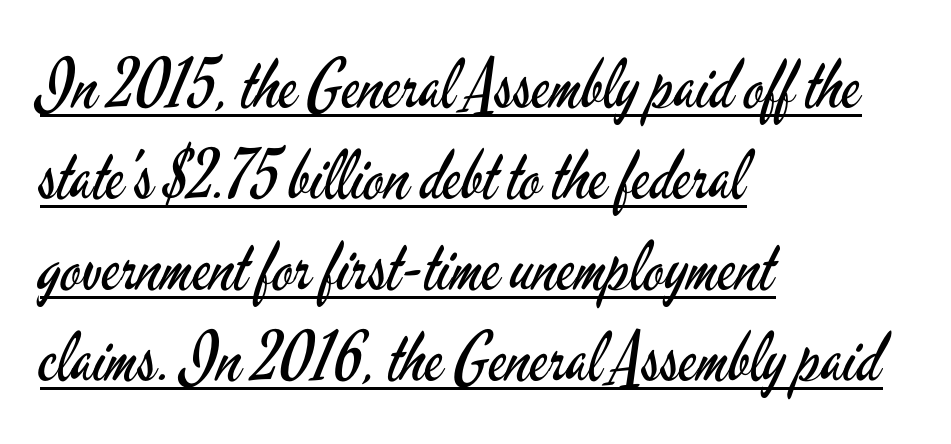
The image shows 68 px regular-weight, condensed sans-serif type; set left-aligned, normal line spacing (1.34x), normal letter spacing, underlined; low stroke contrast and a small x-height.
